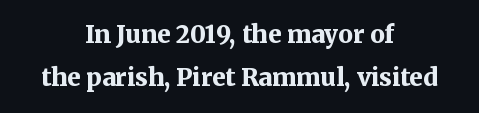
Q: Is the text bold? A: Yes.
Q: Is the text italic (slanted)? A: No, it is upright.
Q: Is the text underlined? A: No.
Q: How is the paragraph aligned? A: Centered.
Q: Is the spacing between letters normal or unusually wide? A: Normal.
